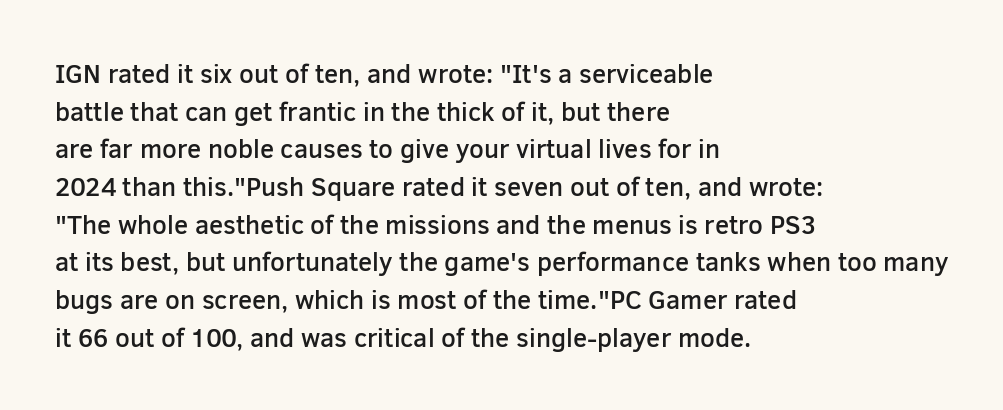
{"italic": "no", "bold": "semi", "underline": "no", "align": "left", "line_spacing": "normal", "line_spacing_ratio": 1.45, "letter_spacing": "normal", "letter_spacing_em": 0.0, "glyph_px": 26}
